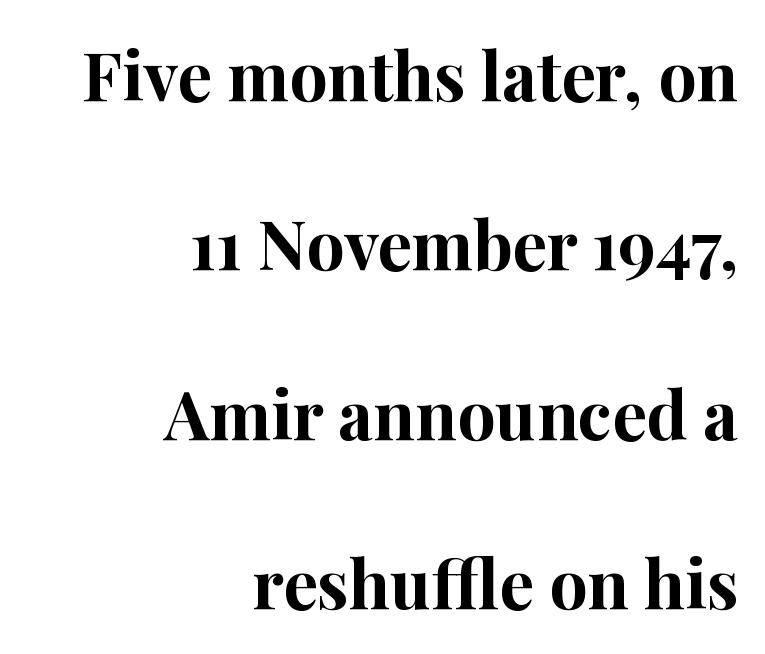
{"serif": "yes", "italic": "no", "bold": "yes", "weight": "bold", "width": "normal", "stroke_contrast": "high", "x_height": "medium", "monospaced": "no", "underline": "no", "align": "right", "line_spacing": "loose", "line_spacing_ratio": 2.49, "letter_spacing": "normal", "letter_spacing_em": 0.0, "glyph_px": 68}
